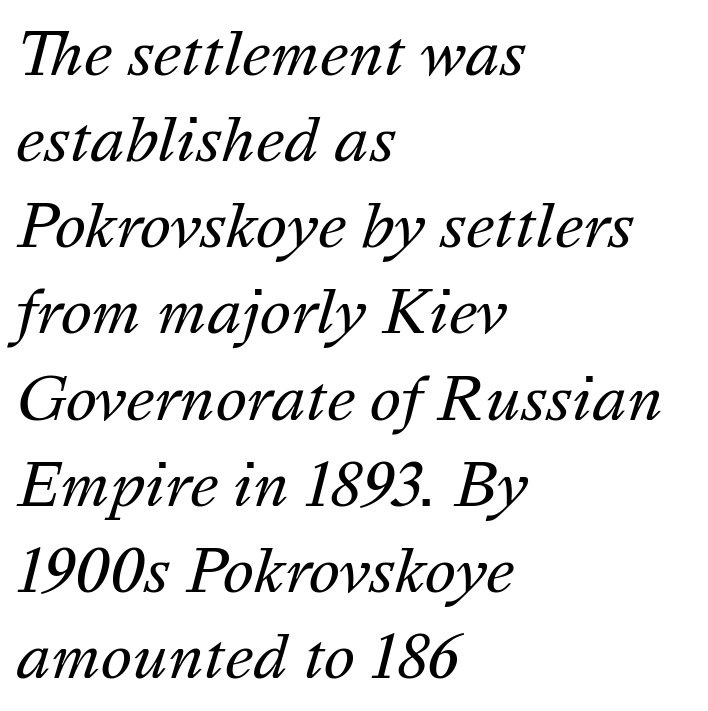
Q: Is the text bold? A: No.
Q: Is the text italic (slanted)? A: Yes, it leans right by about 16 degrees.
Q: Is the text underlined? A: No.
Q: How is the paragraph aligned? A: Left-aligned.
Q: Is the spacing between letters normal or unusually wide? A: Normal.
Q: Is the spacing between lines tight, normal or loose? A: Normal.
Q: Width (condensed, normal, or wide)? A: Normal.
Q: Stroke contrast? A: Medium.
Q: x-height? A: Medium.
Q: Monospaced? A: No.
